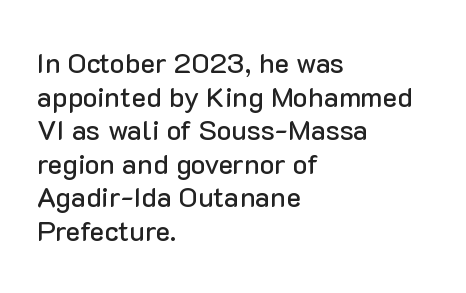
The image shows 28 px sans-serif type, upright; set left-aligned, line spacing 1.2x, normal letter spacing, not underlined; low stroke contrast and a medium x-height.
